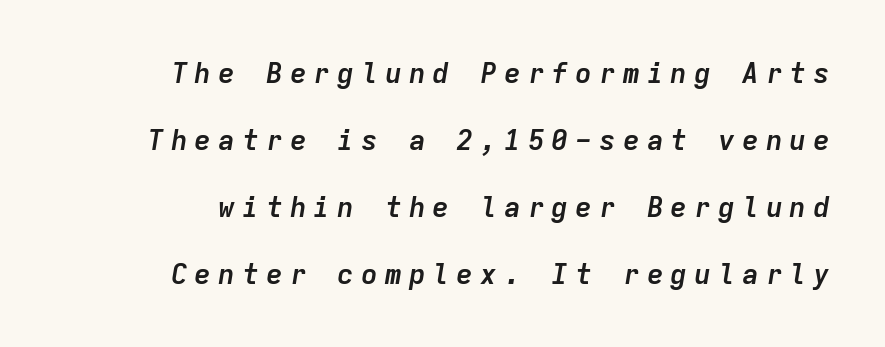
Anything drawn beneath the words? Only blank space. The leading is generous, giving the passage an open texture. There is plenty of visible air inserted between adjacent glyphs. Designer's note — italics engaged. Is the type bold? Yes — the strokes are clearly thick and heavy.
